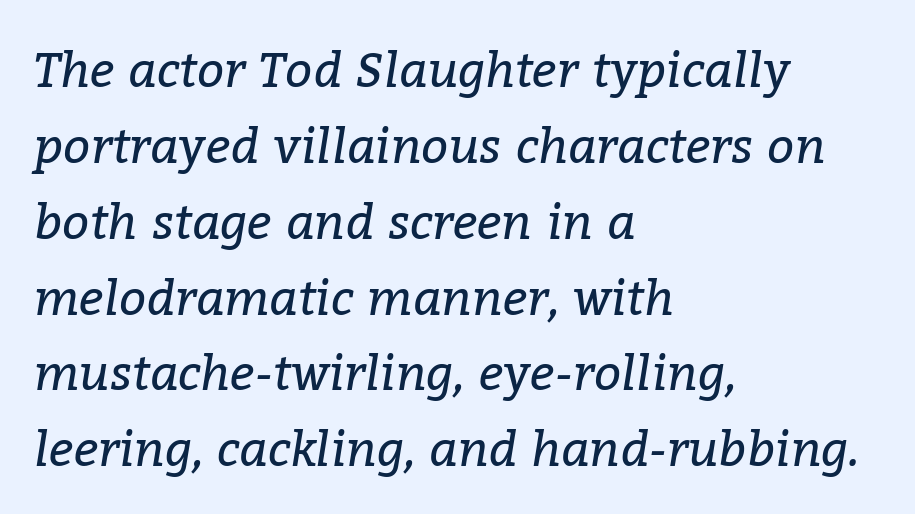
{"serif": "yes", "italic": "yes", "lean": "right", "slant_degrees": 9, "bold": "no", "weight": "regular", "width": "normal", "stroke_contrast": "low", "x_height": "medium", "monospaced": "no", "underline": "no", "align": "left", "line_spacing": "normal", "line_spacing_ratio": 1.58, "letter_spacing": "normal", "letter_spacing_em": 0.0, "glyph_px": 48}
